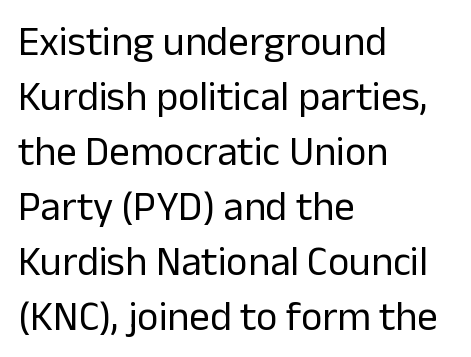
The image shows 41 px regular-weight sans-serif type, upright; set left-aligned, normal line spacing (1.34x), normal letter spacing, not underlined; low stroke contrast and a medium x-height.
